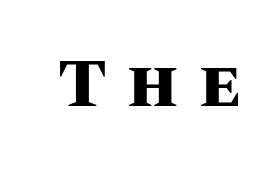
Q: Is the text bold? A: Yes.
Q: Is the text italic (slanted)? A: No, it is upright.
Q: Is the text underlined? A: No.
Q: Is the spacing between letters normal or unusually wide? A: Unusually wide.
Q: Width (condensed, normal, or wide)? A: Normal.
Q: Stroke contrast? A: Medium.
Q: x-height? A: Large.
Q: Monospaced? A: No.
